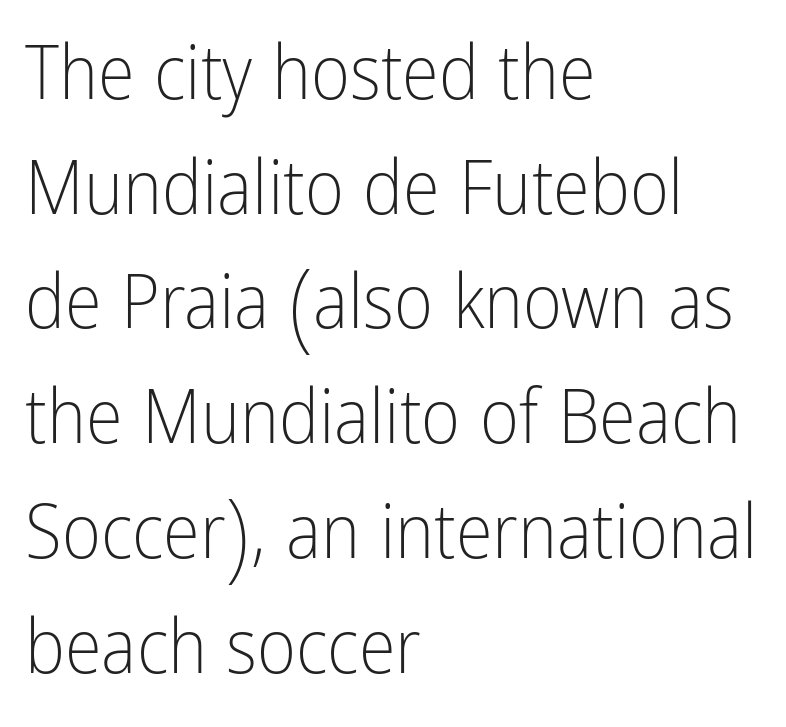
A student would call this left alignment; a typographer would say flush left, rag right. Unlike italic type, these characters show no tilt at all. The characters display no serif detailing; their extremities are plain. Leading: standard. These lines are rendered in a variable-pitch font. The tracking reads as untouched default to a designer's eye.
